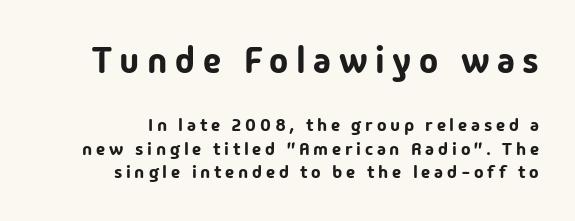
{"serif": "no", "italic": "no", "width": "normal", "stroke_contrast": "low", "x_height": "medium", "monospaced": "no", "underline": "no", "align": "right", "line_spacing": "normal", "line_spacing_ratio": 1.31, "letter_spacing": "wide", "letter_spacing_em": 0.21, "larger_block": "first", "size_ratio": 2.0, "glyph_px": 36}
